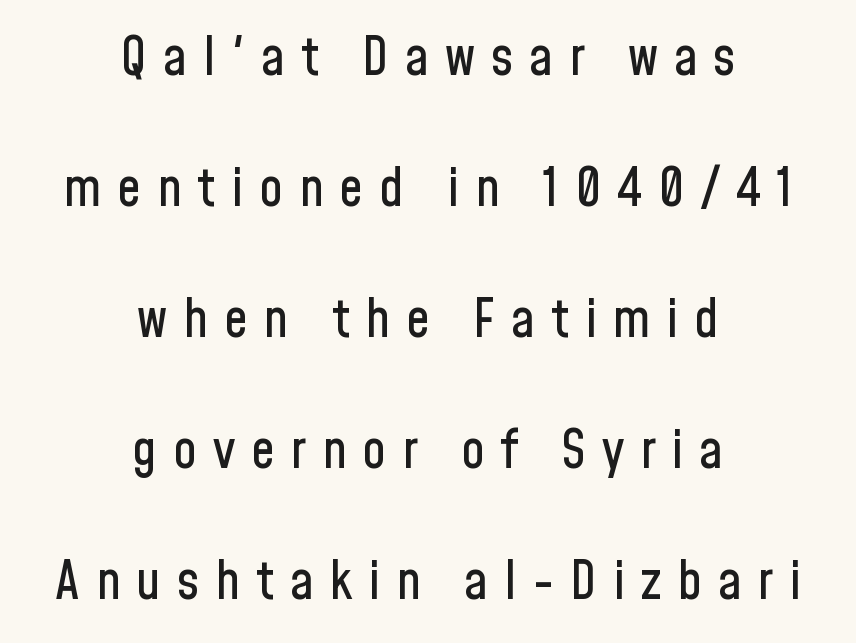
Q: Is the text italic (slanted)? A: No, it is upright.
Q: Is the typeface a serif or a sans-serif typeface? A: Sans-serif.
Q: Is the text underlined? A: No.
Q: How is the paragraph aligned? A: Centered.
Q: Is the spacing between letters normal or unusually wide? A: Unusually wide.
Q: Is the spacing between lines tight, normal or loose? A: Loose.
Q: Width (condensed, normal, or wide)? A: Condensed.
Q: Stroke contrast? A: Low.
Q: x-height? A: Medium.
Q: Monospaced? A: No.
